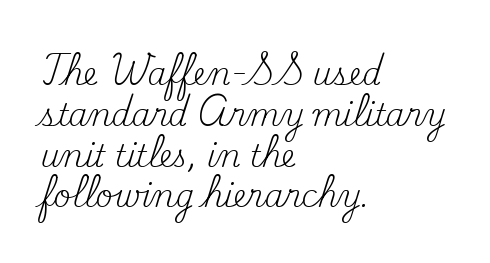
{"serif": "yes", "bold": "no", "weight": "regular", "width": "normal", "stroke_contrast": "medium", "x_height": "small", "monospaced": "no", "underline": "no", "align": "left", "line_spacing": "normal", "line_spacing_ratio": 1.36, "letter_spacing": "normal", "letter_spacing_em": 0.0, "glyph_px": 30}
